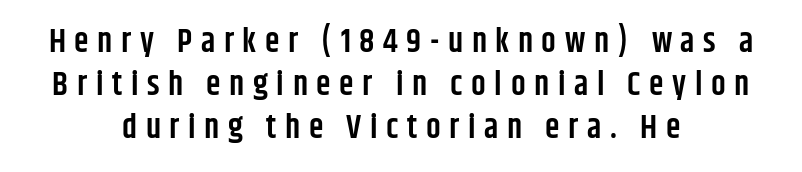
The image shows 33 px semibold, condensed sans-serif type, upright; set centered, normal line spacing (1.31x), unusually wide letter spacing (+0.26 em), not underlined; low stroke contrast and a large x-height.
